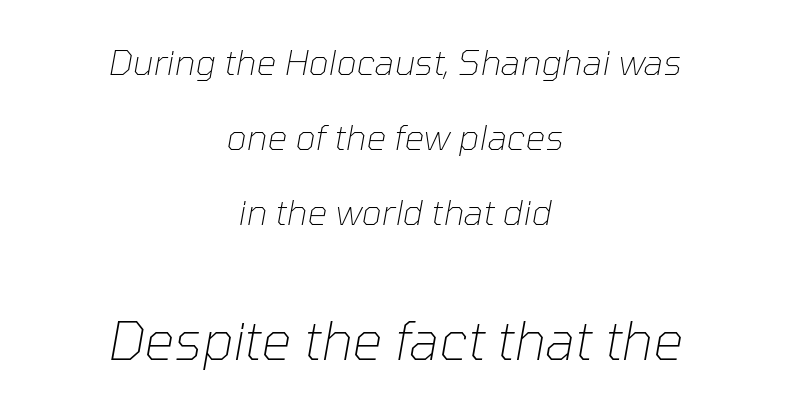
The image shows 53 px thin type, italic (leaning right); set centered, loose line spacing (2.14x), normal letter spacing, not underlined; the second (bottom) block is 1.51x larger; low stroke contrast and a medium x-height.
